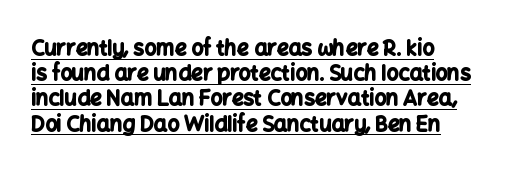
A full-strength bold gives these letters their thick strokes. A typesetter would mark this as roman, not italic. Observe the ordinary spacing: letters are neighbours, not strangers. Like a heading marked for emphasis, these lines bear an underscore.
